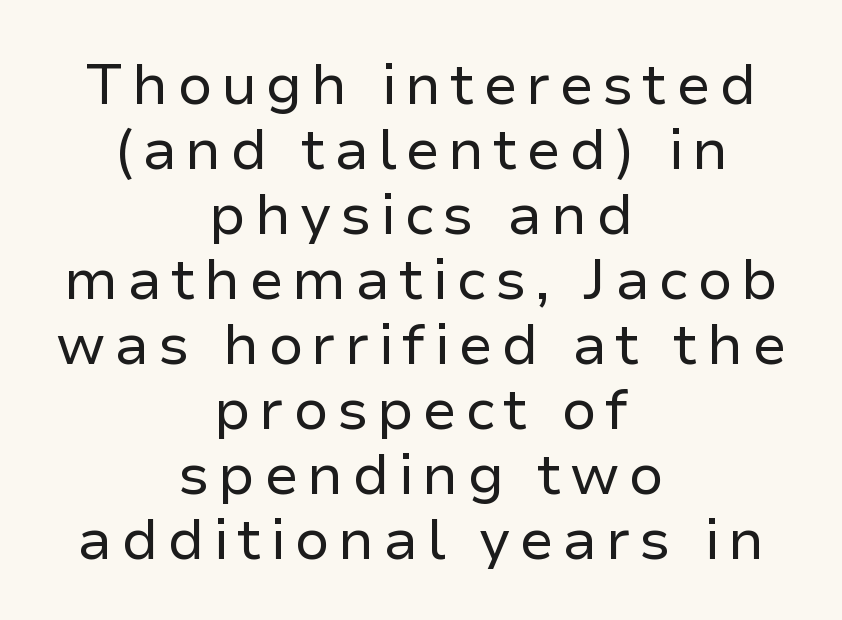
Serif or sans? Sans — the stroke terminals are bare. Is the stroke heavy? The answer is a plain regular-or-lighter. Plain, unruled lines of type. This sample has the flowing, uneven cadence of proportional lettering.
